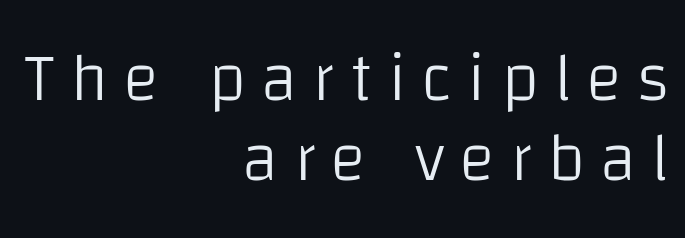
The image shows 68 px light sans-serif type, upright; set right-aligned, line spacing 1.17x, unusually wide letter spacing (+0.22 em), not underlined; low stroke contrast and a large x-height.
